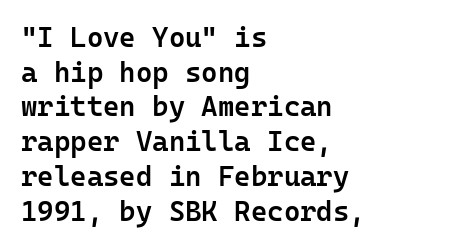
Q: Is the text bold? A: Semi-bold.
Q: Is the text italic (slanted)? A: No, it is upright.
Q: Is the typeface a serif or a sans-serif typeface? A: Sans-serif.
Q: Is the text underlined? A: No.
Q: How is the paragraph aligned? A: Left-aligned.
Q: Is the spacing between letters normal or unusually wide? A: Normal.
Q: Width (condensed, normal, or wide)? A: Normal.
Q: Stroke contrast? A: Low.
Q: x-height? A: Medium.
Q: Monospaced? A: Yes.
